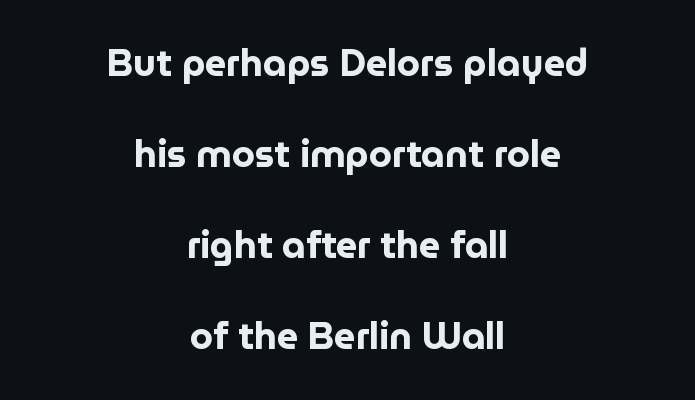
Every character sits straight up, as roman type does. Letter spacing: default. Classification — sans serif. The zone under the glyphs is completely vacant.
